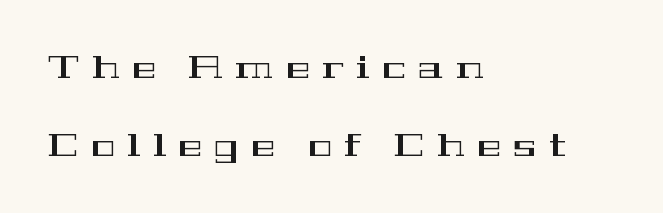
{"serif": "yes", "italic": "no", "width": "wide", "stroke_contrast": "high", "x_height": "medium", "monospaced": "no", "underline": "no", "align": "left", "line_spacing": "loose", "line_spacing_ratio": 2.45, "letter_spacing": "wide", "letter_spacing_em": 0.39, "glyph_px": 32}
